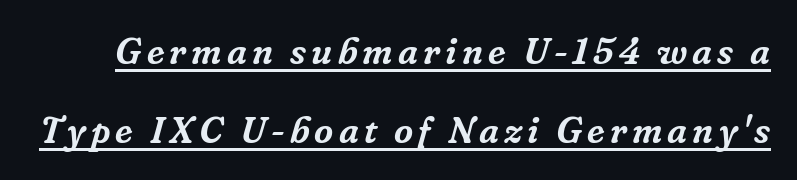
In terms of posture, this sample is oblique. If you measured baseline to baseline, you'd find a long distance. The designer went with a serif here, giving each stem small feet. Character widths vary here, with narrow letters taking less room than wide ones. The sample's only ornament is a line tracing under the words.
